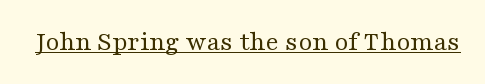
{"serif": "yes", "italic": "no", "bold": "no", "weight": "regular", "width": "wide", "stroke_contrast": "medium", "x_height": "medium", "monospaced": "no", "underline": "yes", "letter_spacing": "normal", "letter_spacing_em": 0.0, "glyph_px": 28}
